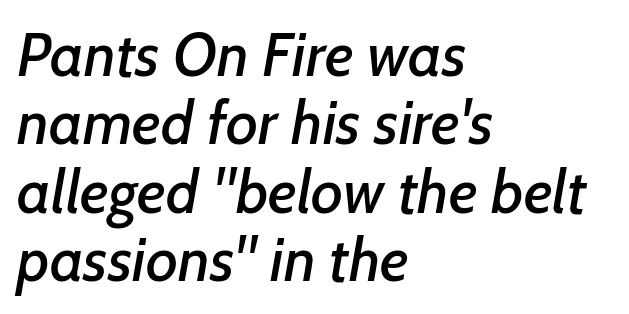
Q: Is the typeface a serif or a sans-serif typeface? A: Sans-serif.
Q: Is the text underlined? A: No.
Q: How is the paragraph aligned? A: Left-aligned.
Q: Is the spacing between letters normal or unusually wide? A: Normal.
Q: Is the spacing between lines tight, normal or loose? A: Tight.
Q: Width (condensed, normal, or wide)? A: Normal.
Q: Stroke contrast? A: Low.
Q: x-height? A: Medium.
Q: Monospaced? A: No.
